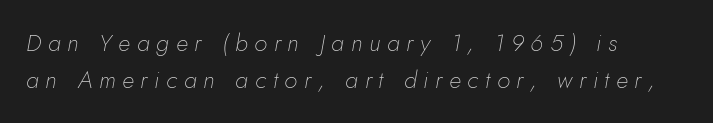
Q: Is the text bold? A: No.
Q: Is the text italic (slanted)? A: Yes, it leans right by about 10 degrees.
Q: Is the text underlined? A: No.
Q: How is the paragraph aligned? A: Left-aligned.
Q: Is the spacing between letters normal or unusually wide? A: Unusually wide.
Q: Is the spacing between lines tight, normal or loose? A: Normal.
